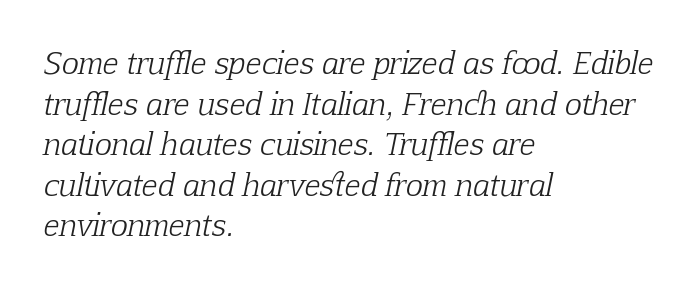
Q: Is the text bold? A: No.
Q: Is the text italic (slanted)? A: Yes, it leans right by about 12 degrees.
Q: Is the typeface a serif or a sans-serif typeface? A: Serif.
Q: Is the text underlined? A: No.
Q: How is the paragraph aligned? A: Left-aligned.
Q: Is the spacing between letters normal or unusually wide? A: Normal.
Q: Is the spacing between lines tight, normal or loose? A: Normal.
Q: Width (condensed, normal, or wide)? A: Normal.
Q: Stroke contrast? A: Low.
Q: x-height? A: Medium.
Q: Monospaced? A: No.
